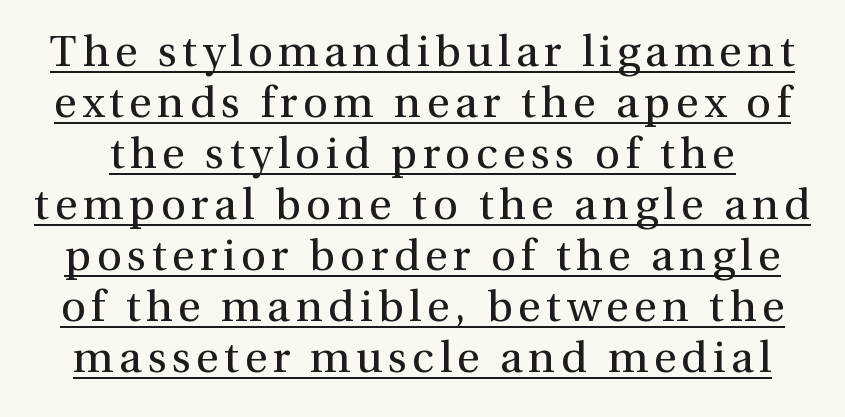
{"serif": "yes", "italic": "no", "bold": "no", "weight": "regular", "width": "normal", "stroke_contrast": "medium", "x_height": "medium", "monospaced": "no", "underline": "yes", "line_spacing_ratio": 1.16, "glyph_px": 44}
